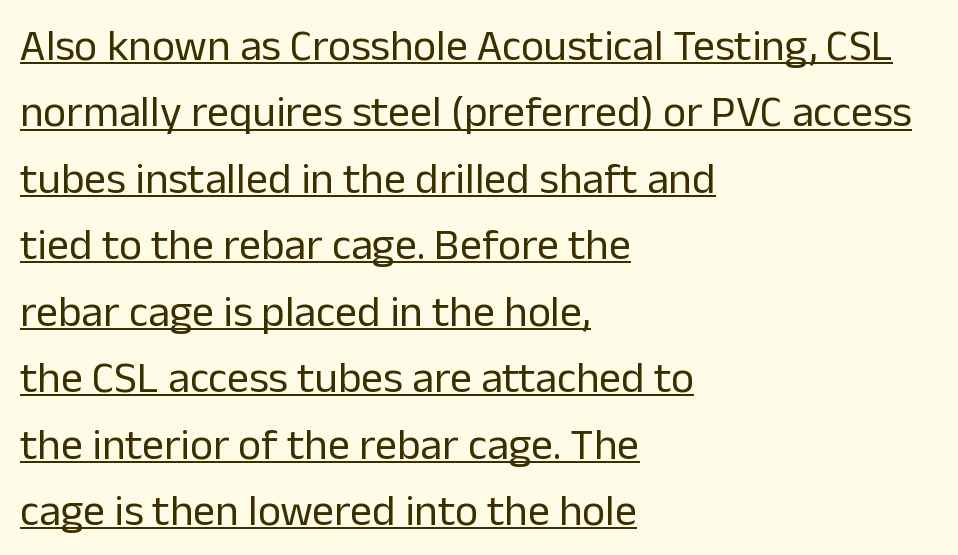
Q: Is the text bold? A: No.
Q: Is the text italic (slanted)? A: No, it is upright.
Q: Is the typeface a serif or a sans-serif typeface? A: Sans-serif.
Q: Is the text underlined? A: Yes.
Q: How is the paragraph aligned? A: Left-aligned.
Q: Is the spacing between letters normal or unusually wide? A: Normal.
Q: Is the spacing between lines tight, normal or loose? A: Normal.
Q: Width (condensed, normal, or wide)? A: Normal.
Q: Stroke contrast? A: Low.
Q: x-height? A: Medium.
Q: Monospaced? A: No.
